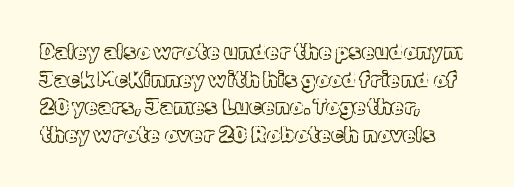
Q: Is the text italic (slanted)? A: No, it is upright.
Q: Is the text underlined? A: No.
Q: How is the paragraph aligned? A: Left-aligned.
Q: Is the spacing between letters normal or unusually wide? A: Normal.
Q: Is the spacing between lines tight, normal or loose? A: Normal.
